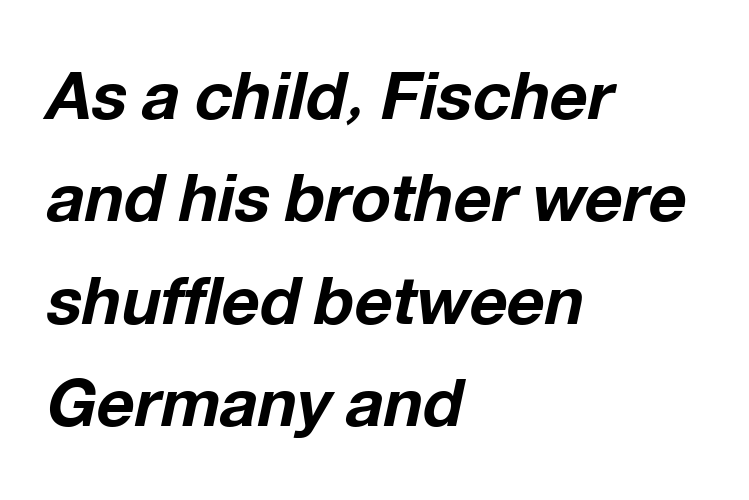
The image shows 66 px bold type, italic (leaning right); set left-aligned, normal line spacing (1.55x), normal letter spacing, not underlined; low stroke contrast and a medium x-height.
